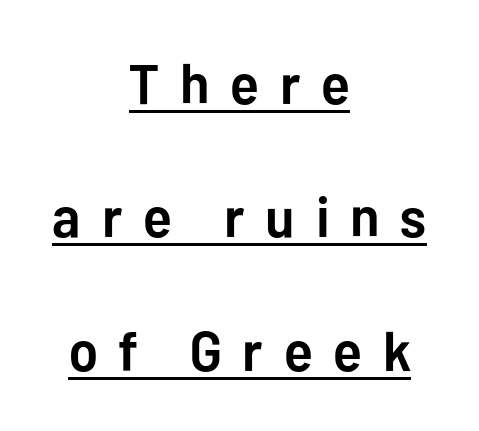
If you folded the block vertically in half, each line would mirror itself in length. The font's upright variant was chosen for this text. Compared with typical body copy, the letter spacing here is much looser. This is heavy type, rendered in bold.
